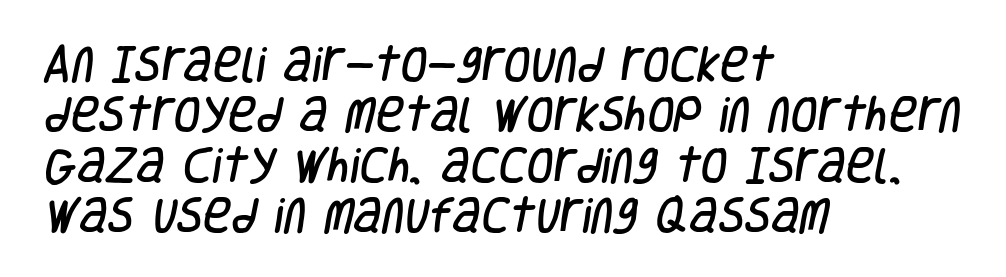
The image shows 39 px condensed sans-serif type; set left-aligned, normal line spacing (1.29x), normal letter spacing, not underlined; low stroke contrast and a large x-height.
